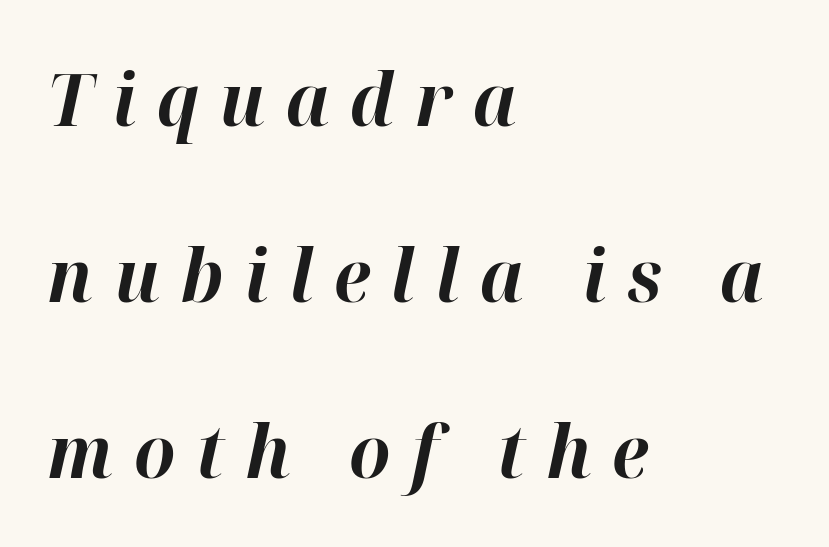
The image shows 73 px bold type, italic (leaning right); set left-aligned, loose line spacing (2.41x), unusually wide letter spacing (+0.28 em), not underlined; high stroke contrast and a medium x-height.
